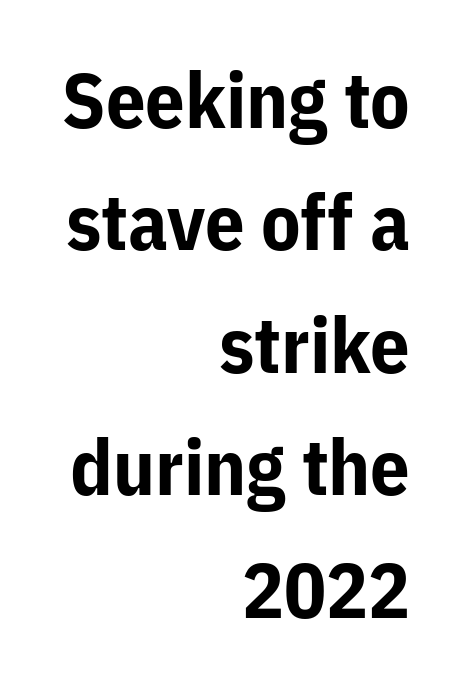
The image shows 78 px bold sans-serif type, upright; set right-aligned, normal line spacing (1.57x), normal letter spacing, not underlined; low stroke contrast and a medium x-height.
